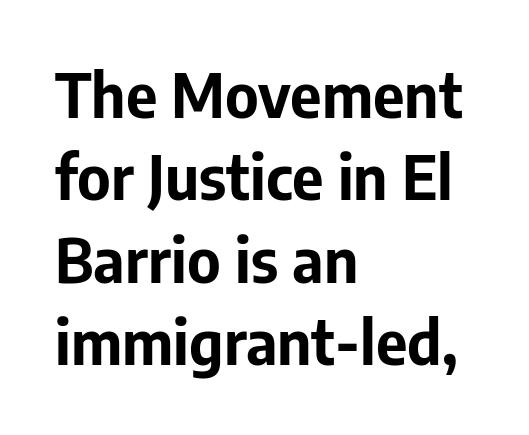
The image shows 61 px bold sans-serif type, upright; set left-aligned, normal line spacing (1.35x), normal letter spacing, not underlined; low stroke contrast and a medium x-height.
